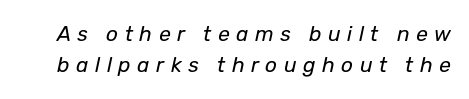
How would I describe the line gaps? Plain and ordinary. Slanted lettering throughout. No word sits above an underline. The passage shown is not bold in any degree. Look at the tracking — it's clearly loosened, letters drifting apart.
